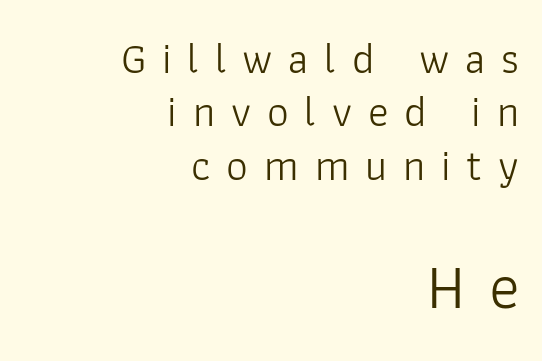
The block sitting lower on the canvas is the one with enlarged characters. The type family on display is of the sans-serif kind. The specimen omits any rule beneath the text block's lines. This sample uses expanded letter spacing, leaving extra air between glyphs. These lines are rendered in a variable-pitch font. Stem width sits at or under what a default text font uses.
